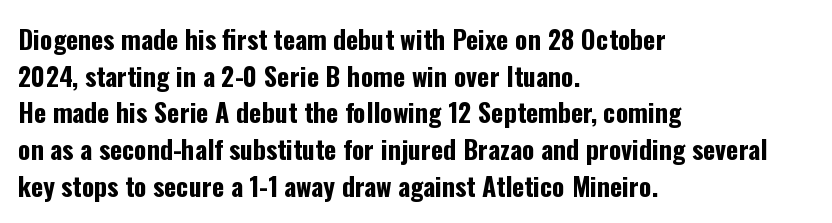
Caption: multi-line text, flush left, ragged right. Look at the tracking — it's just the regular setting, nothing added. Upright lettering throughout. The passage shown is emphatically bold. The passage shown is not underscored anywhere.
